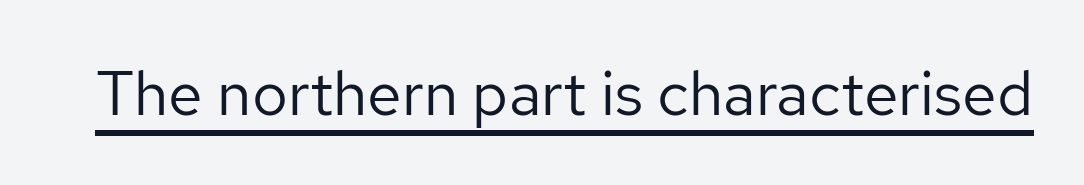
Q: Is the text bold? A: No.
Q: Is the text italic (slanted)? A: No, it is upright.
Q: Is the typeface a serif or a sans-serif typeface? A: Sans-serif.
Q: Is the text underlined? A: Yes.
Q: Is the spacing between letters normal or unusually wide? A: Normal.
Q: Width (condensed, normal, or wide)? A: Normal.
Q: Stroke contrast? A: Low.
Q: x-height? A: Medium.
Q: Monospaced? A: No.
